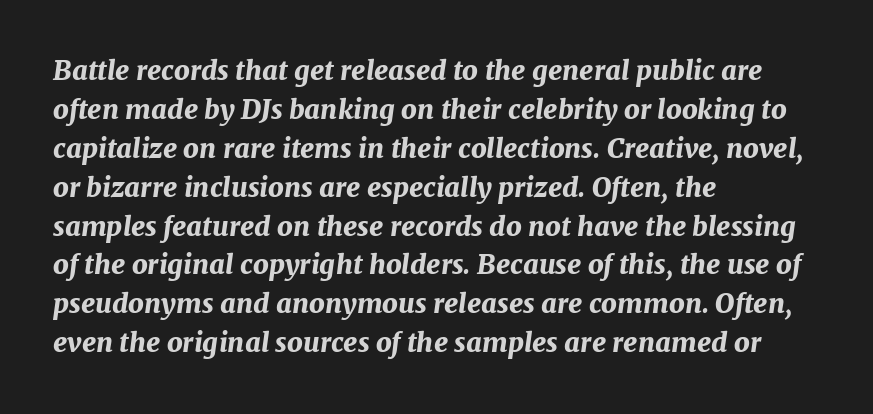
Q: Is the text bold? A: Yes.
Q: Is the text italic (slanted)? A: Yes, it leans right by about 7 degrees.
Q: Is the text underlined? A: No.
Q: How is the paragraph aligned? A: Left-aligned.
Q: Is the spacing between letters normal or unusually wide? A: Normal.
Q: Is the spacing between lines tight, normal or loose? A: Normal.
